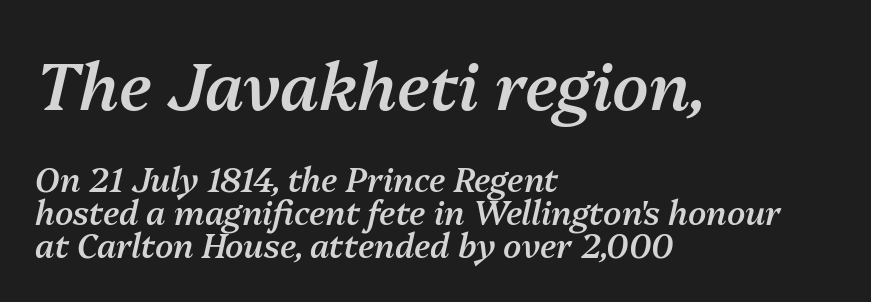
Q: Is the text bold? A: Semi-bold.
Q: Is the text italic (slanted)? A: Yes, it leans right by about 13 degrees.
Q: Is the text underlined? A: No.
Q: How is the paragraph aligned? A: Left-aligned.
Q: Is the spacing between letters normal or unusually wide? A: Normal.
Q: Is the spacing between lines tight, normal or loose? A: Tight.
Q: Which block of text is set in a larger size, the first (top) or the second (bottom)? A: The first (top) one.
Q: Width (condensed, normal, or wide)? A: Normal.
Q: Stroke contrast? A: Medium.
Q: x-height? A: Medium.
Q: Monospaced? A: No.
